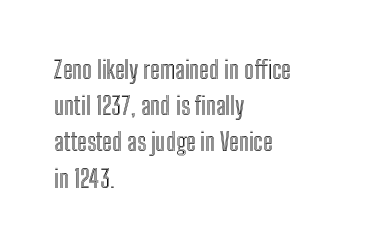
The image shows 25 px text type, upright; set left-aligned, normal line spacing (1.45x), normal letter spacing, not underlined.
